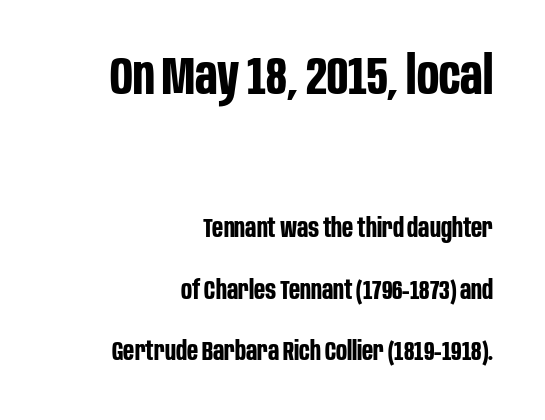
These lines are rendered in a variable-pitch font. The glyphs have the mass of a bold cut. Alignment: flush right. Ascenders rise straight up at ninety degrees.
